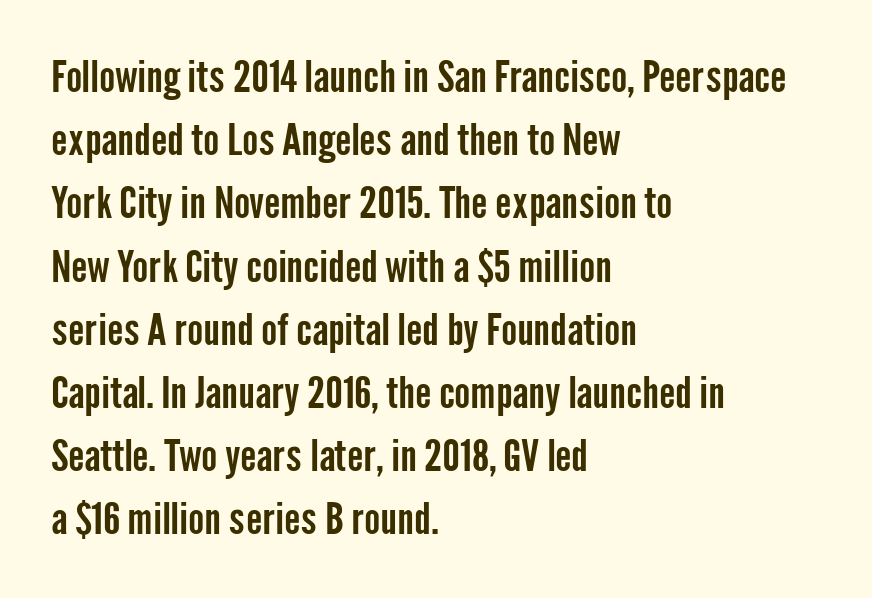
The designer went with a sans here, leaving each stem footless. These lines are set flush left with a ragged right edge. The face used here is proportionally spaced, like ordinary book or web type. The words here are not underlined. Regarding leading, the lines here are spaced in the standard way.
